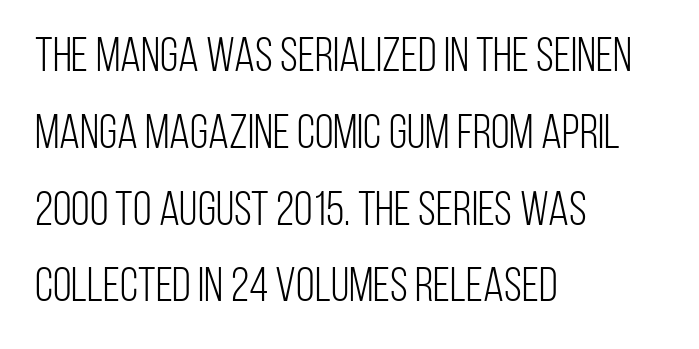
Q: Is the text bold? A: No.
Q: Is the text italic (slanted)? A: No, it is upright.
Q: Is the typeface a serif or a sans-serif typeface? A: Sans-serif.
Q: Is the text underlined? A: No.
Q: How is the paragraph aligned? A: Left-aligned.
Q: Is the spacing between letters normal or unusually wide? A: Normal.
Q: Is the spacing between lines tight, normal or loose? A: Normal.
Q: Width (condensed, normal, or wide)? A: Condensed.
Q: Stroke contrast? A: Low.
Q: x-height? A: Large.
Q: Monospaced? A: No.
